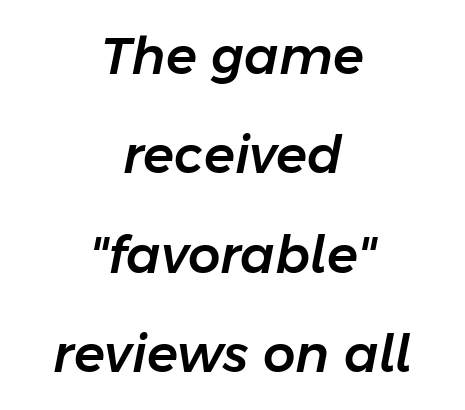
This is oblique type, the kind used for emphasis or titles. Visually the block forms a symmetrical silhouette, jagged on both flanks. These lines are rendered in a variable-pitch font. Is there much room between lines? Yes — plenty of vertical air separates them.
